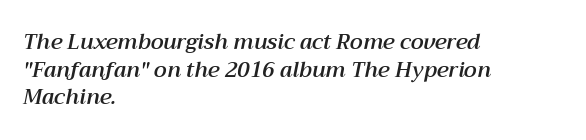
The image shows 21 px text type, italic (leaning right); set left-aligned, normal line spacing (1.31x), normal letter spacing, not underlined.
